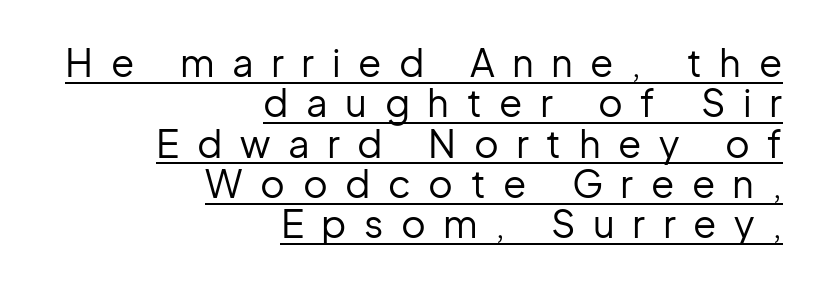
Q: Is the text bold? A: No.
Q: Is the text italic (slanted)? A: No, it is upright.
Q: Is the typeface a serif or a sans-serif typeface? A: Sans-serif.
Q: Is the text underlined? A: Yes.
Q: How is the paragraph aligned? A: Right-aligned.
Q: Is the spacing between letters normal or unusually wide? A: Unusually wide.
Q: Is the spacing between lines tight, normal or loose? A: Tight.
Q: Width (condensed, normal, or wide)? A: Normal.
Q: Stroke contrast? A: Low.
Q: x-height? A: Medium.
Q: Monospaced? A: No.
